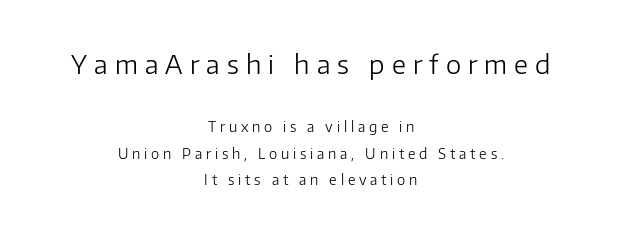
Honestly, the letter spacing is so wide it's the main thing you notice. Compare the two chunks: the upper has the greater cap height. The rendering positions every line midway between the sides. The strokes are not fattened; the text isn't bold. Glance below the letters and you will spot only blank space. You can tell it's not italic because the verticals are truly vertical.
